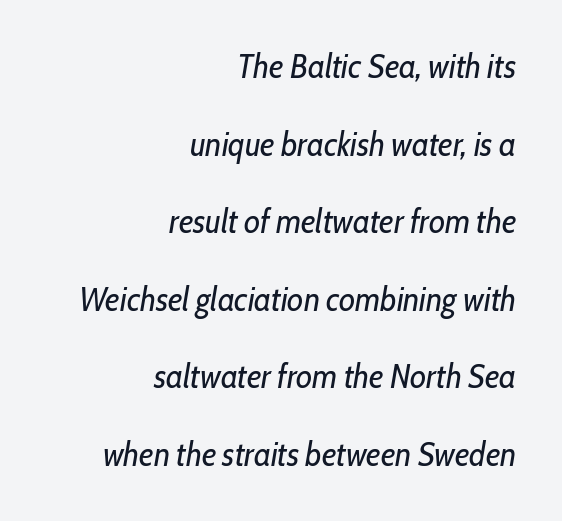
Bare-footed words on every line. Line endings align vertically; line beginnings do not. Stems and bowls with no extra thickness — not bold. Honestly, the letter spacing is just normal — you wouldn't notice it. Slanted lettering throughout. The block of text is sparse from top to bottom, with ample space between rows.
